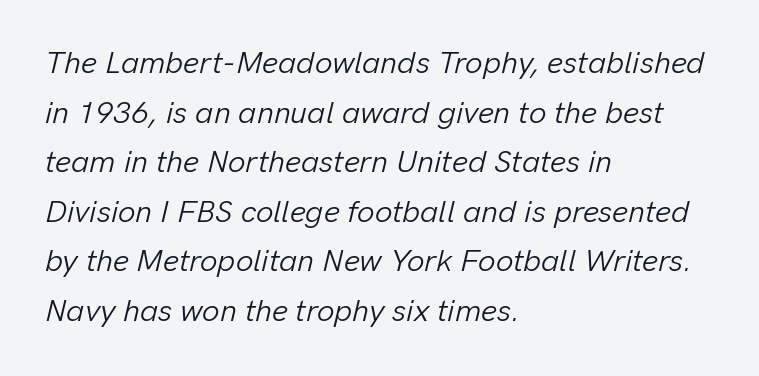
{"italic": "yes", "lean": "right", "slant_degrees": 13, "bold": "no", "weight": "light", "width": "normal", "stroke_contrast": "low", "x_height": "medium", "monospaced": "no", "underline": "no", "align": "left", "line_spacing": "normal", "line_spacing_ratio": 1.6, "letter_spacing": "normal", "letter_spacing_em": 0.0, "glyph_px": 31}
